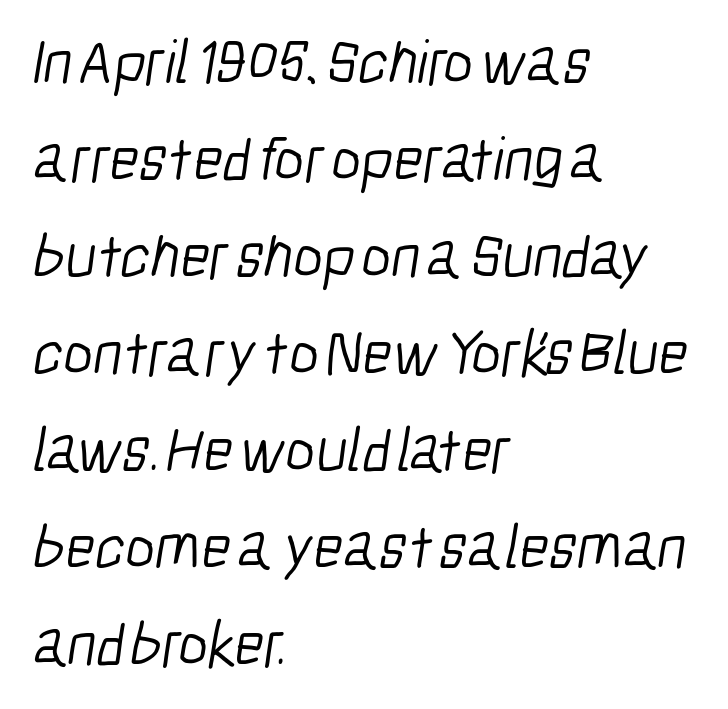
A bare baseline throughout the passage. If you measured baseline to baseline, you'd find a middling distance. Stems and bowls with no extra thickness — not bold. The passage shown is typeset with a sans-serif family.
